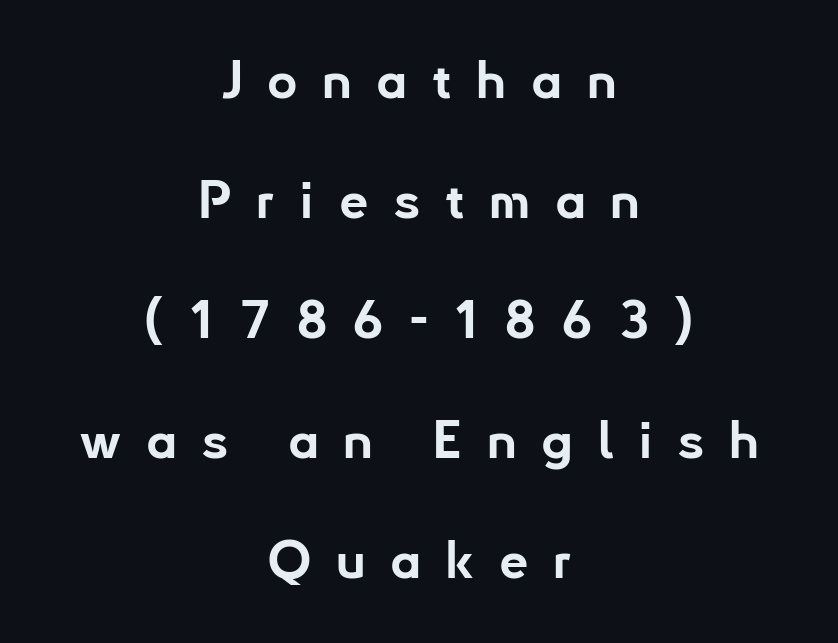
{"serif": "no", "italic": "no", "bold": "yes", "weight": "bold", "width": "normal", "stroke_contrast": "low", "x_height": "small", "monospaced": "no", "underline": "no", "align": "center", "line_spacing": "loose", "line_spacing_ratio": 2.31, "letter_spacing": "wide", "letter_spacing_em": 0.47, "glyph_px": 52}
